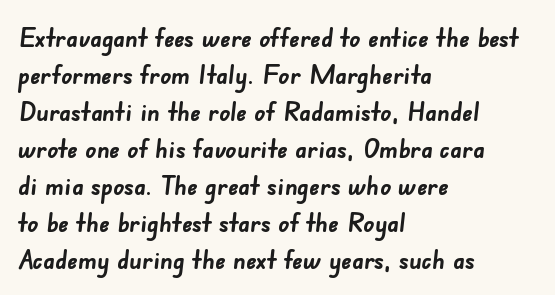
{"bold": "yes", "underline": "no", "align": "left", "line_spacing": "normal", "line_spacing_ratio": 1.37, "letter_spacing": "normal", "letter_spacing_em": 0.0, "glyph_px": 27}
